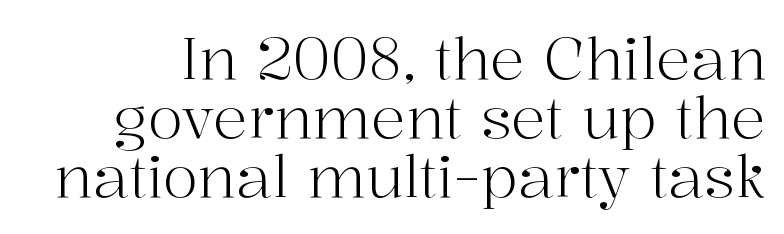
The image shows 58 px light serif type, upright; set tight line spacing (1.02x), normal letter spacing, not underlined; high stroke contrast and a medium x-height.
